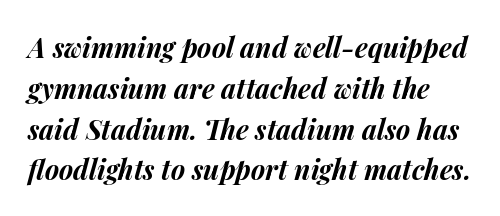
Q: Is the text bold? A: Yes.
Q: Is the text italic (slanted)? A: Yes, it leans right by about 14 degrees.
Q: Is the text underlined? A: No.
Q: Is the spacing between letters normal or unusually wide? A: Normal.
Q: Is the spacing between lines tight, normal or loose? A: Normal.
